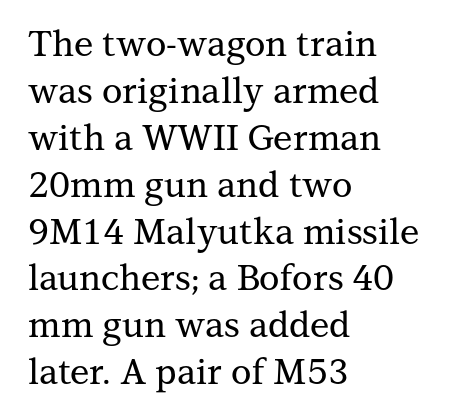
Looks like regular typesetting: each glyph gets only the width it needs. Posture: upright roman. Regular leading. These lines are set flush left with a ragged right edge. Honestly, there is no underline to notice here at all.
